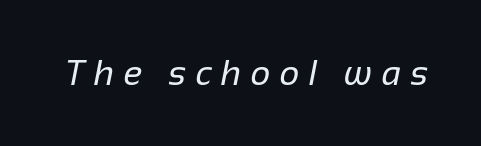
The image shows 35 px regular-weight sans-serif type; set unusually wide letter spacing (+0.26 em), not underlined; low stroke contrast and a medium x-height.
